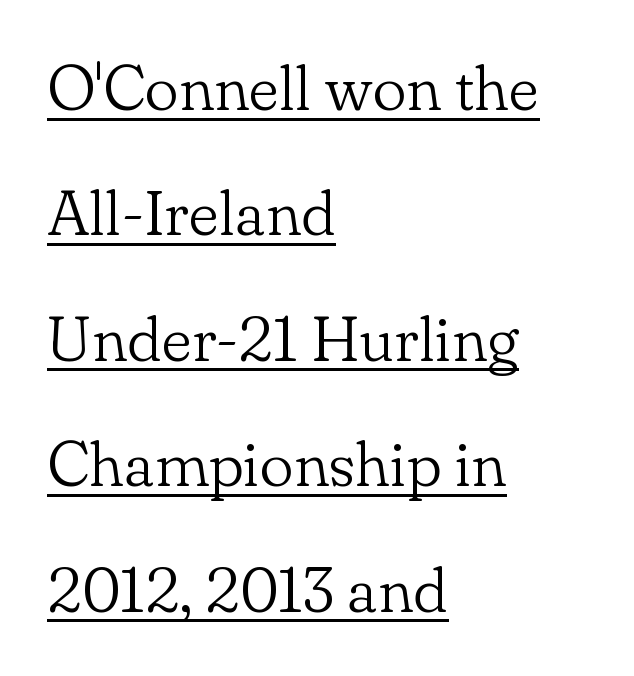
Q: Is the text bold? A: No.
Q: Is the text italic (slanted)? A: No, it is upright.
Q: Is the typeface a serif or a sans-serif typeface? A: Serif.
Q: Is the text underlined? A: Yes.
Q: How is the paragraph aligned? A: Left-aligned.
Q: Is the spacing between letters normal or unusually wide? A: Normal.
Q: Is the spacing between lines tight, normal or loose? A: Loose.
Q: Width (condensed, normal, or wide)? A: Normal.
Q: Stroke contrast? A: Low.
Q: x-height? A: Small.
Q: Monospaced? A: No.
